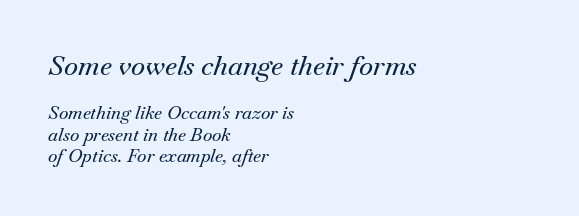
Typesetter's note — upper block bumped up in size, lower block left smaller. The text carries the slant typical of an italic or oblique font. You could call the tracking neutral — neither tight nor loose. These lines are set flush left with a ragged right edge. The baseline area is clear.
